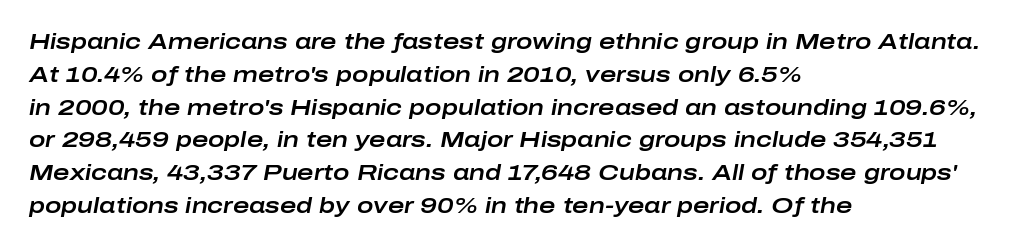
Q: Is the text italic (slanted)? A: Yes, it leans right by about 10 degrees.
Q: Is the text underlined? A: No.
Q: How is the paragraph aligned? A: Left-aligned.
Q: Is the spacing between letters normal or unusually wide? A: Normal.
Q: Is the spacing between lines tight, normal or loose? A: Normal.
